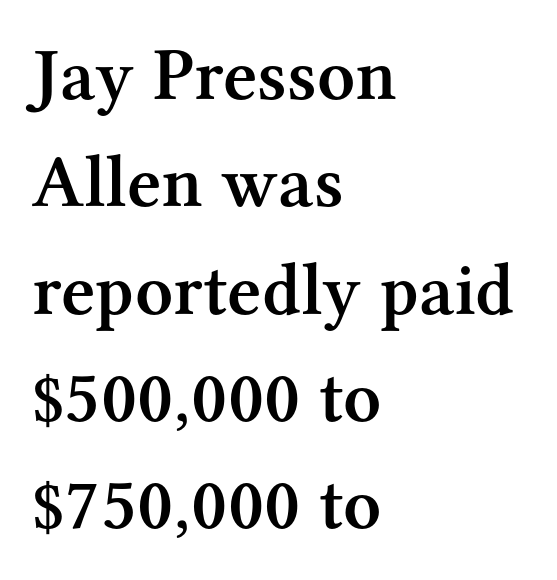
The image shows 74 px semibold serif type, upright; set left-aligned, normal line spacing (1.45x), normal letter spacing, not underlined; medium stroke contrast and a medium x-height.
